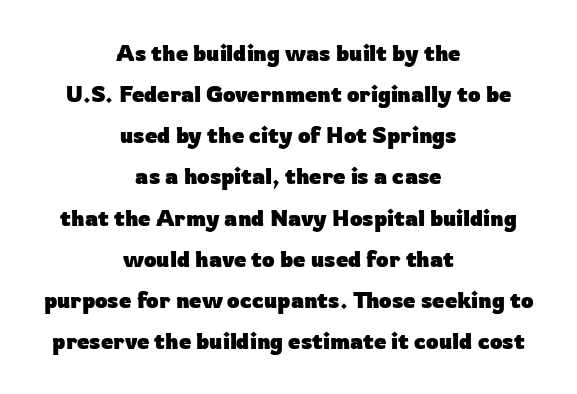
The image shows 22 px bold type, upright; set centered, line spacing 1.87x, normal letter spacing, not underlined.
